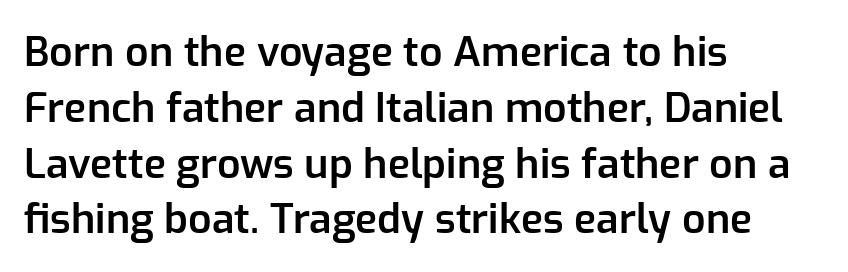
Q: Is the text bold? A: Semi-bold.
Q: Is the text italic (slanted)? A: No, it is upright.
Q: Is the typeface a serif or a sans-serif typeface? A: Sans-serif.
Q: Is the text underlined? A: No.
Q: How is the paragraph aligned? A: Left-aligned.
Q: Is the spacing between letters normal or unusually wide? A: Normal.
Q: Is the spacing between lines tight, normal or loose? A: Normal.
Q: Width (condensed, normal, or wide)? A: Normal.
Q: Stroke contrast? A: Low.
Q: x-height? A: Medium.
Q: Monospaced? A: No.
